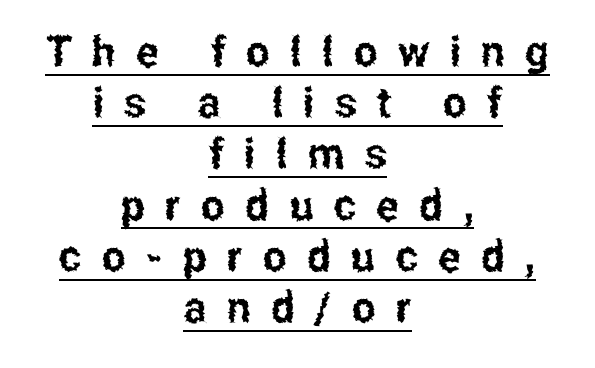
{"serif": "no", "italic": "no", "width": "condensed", "stroke_contrast": "low", "x_height": "medium", "monospaced": "no", "underline": "yes", "align": "center", "line_spacing_ratio": 1.22, "letter_spacing": "wide", "letter_spacing_em": 0.49, "glyph_px": 42}
